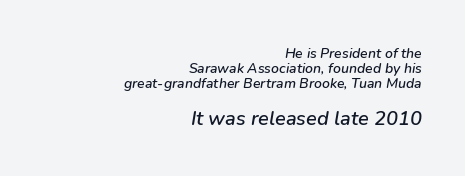
Typeset ragged left — the right edge is the straight one. Words appear dense and cohesive because spacing is normal. This sample trades vertical openness for compactness between lines. Underlining? Definitely not there. Style check: oblique.
